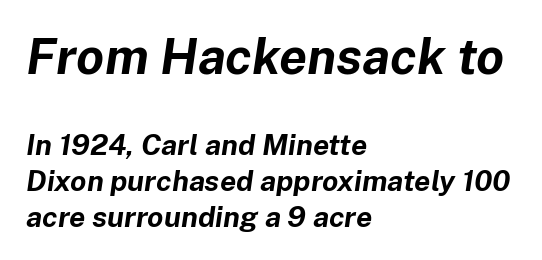
{"italic": "yes", "lean": "right", "slant_degrees": 8, "bold": "yes", "weight": "bold", "width": "normal", "stroke_contrast": "low", "x_height": "medium", "monospaced": "no", "underline": "no", "align": "left", "line_spacing_ratio": 1.23, "letter_spacing": "normal", "letter_spacing_em": 0.0, "larger_block": "first", "size_ratio": 1.72, "glyph_px": 50}
